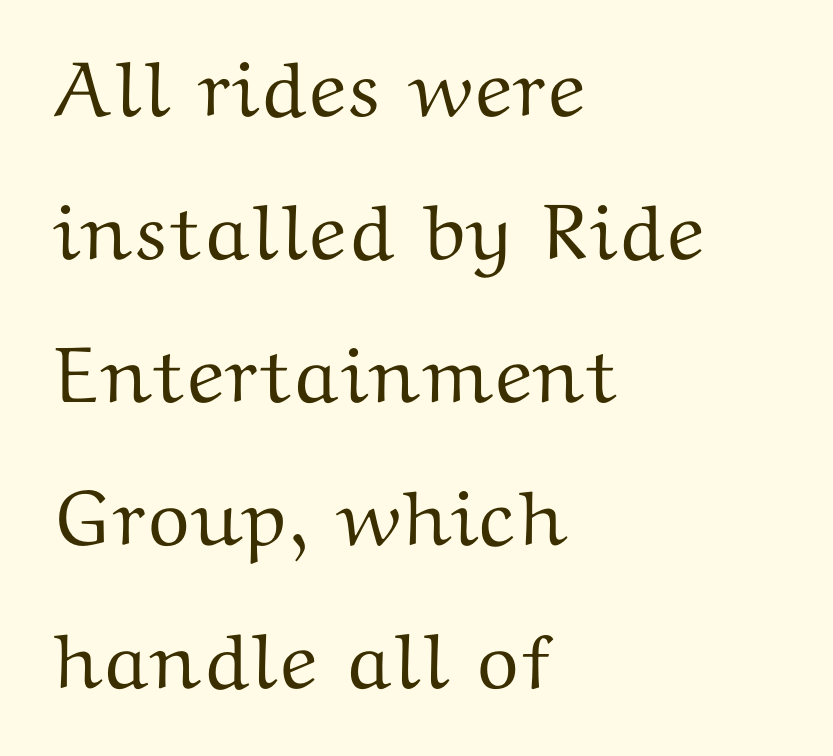
Q: Is the text italic (slanted)? A: No, it is upright.
Q: Is the typeface a serif or a sans-serif typeface? A: Serif.
Q: Is the text underlined? A: No.
Q: How is the paragraph aligned? A: Left-aligned.
Q: Is the spacing between letters normal or unusually wide? A: Normal.
Q: Width (condensed, normal, or wide)? A: Wide.
Q: Stroke contrast? A: Medium.
Q: x-height? A: Medium.
Q: Monospaced? A: No.
